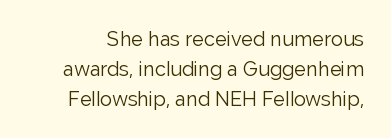
{"italic": "no", "bold": "no", "underline": "no", "line_spacing": "normal", "line_spacing_ratio": 1.49, "letter_spacing": "normal", "letter_spacing_em": 0.0, "glyph_px": 20}
